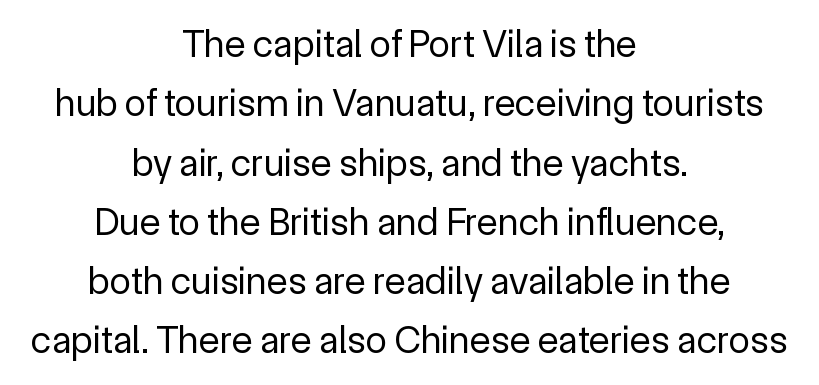
The image shows 39 px regular-weight sans-serif type, upright; set centered, normal line spacing (1.52x), normal letter spacing, not underlined; a medium x-height.
